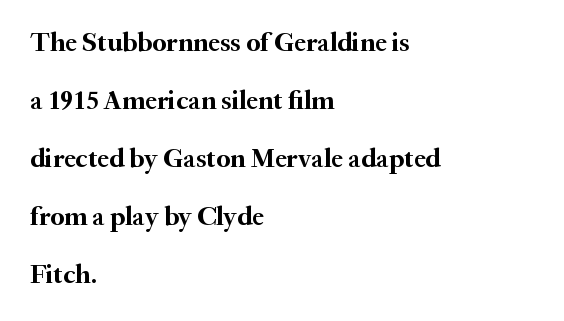
Q: Is the text bold? A: Yes.
Q: Is the text italic (slanted)? A: No, it is upright.
Q: Is the text underlined? A: No.
Q: How is the paragraph aligned? A: Left-aligned.
Q: Is the spacing between letters normal or unusually wide? A: Normal.
Q: Is the spacing between lines tight, normal or loose? A: Loose.
